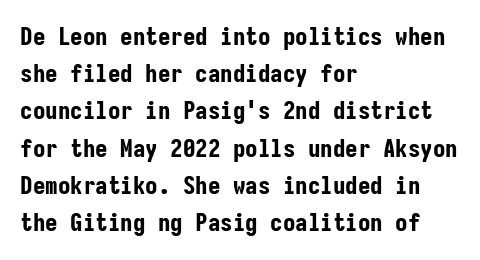
Q: Is the text bold? A: Yes.
Q: Is the text italic (slanted)? A: No, it is upright.
Q: Is the text underlined? A: No.
Q: How is the paragraph aligned? A: Left-aligned.
Q: Is the spacing between letters normal or unusually wide? A: Normal.
Q: Is the spacing between lines tight, normal or loose? A: Normal.
